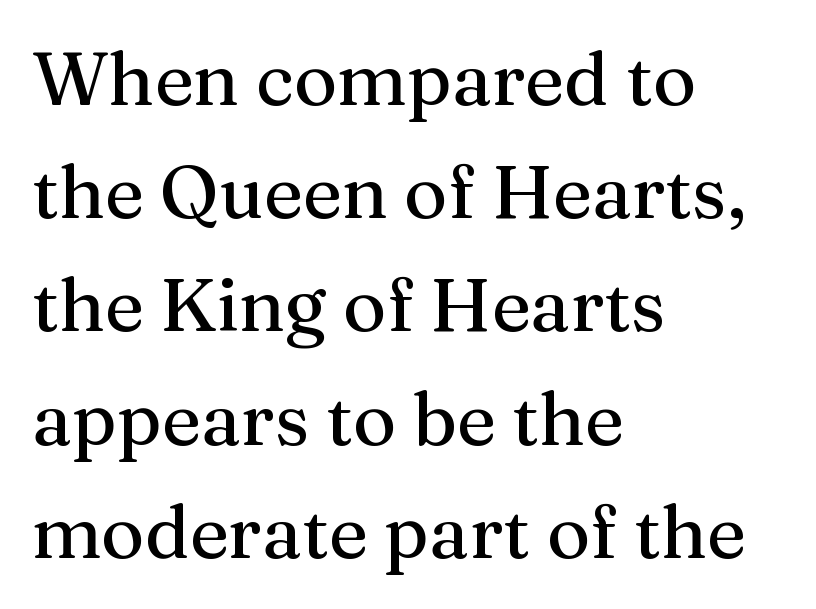
The image shows 74 px serif type, upright; set left-aligned, normal line spacing (1.53x), normal letter spacing, not underlined; medium stroke contrast and a medium x-height.
